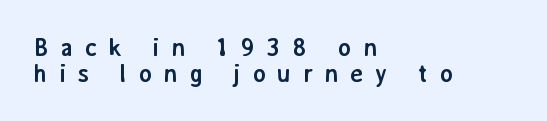
Q: Is the text bold? A: Yes.
Q: Is the text italic (slanted)? A: No, it is upright.
Q: Is the text underlined? A: No.
Q: How is the paragraph aligned? A: Left-aligned.
Q: Is the spacing between letters normal or unusually wide? A: Unusually wide.
Q: Is the spacing between lines tight, normal or loose? A: Tight.
